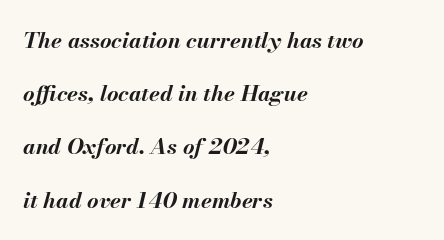
Line spacing here is loose. The whole block is typeset with a tilt. Line starts are locked; line ends wander. The rendering uses a bold face; every stroke is thick and dark. Letters rest on an invisible, unmarked baseline.
